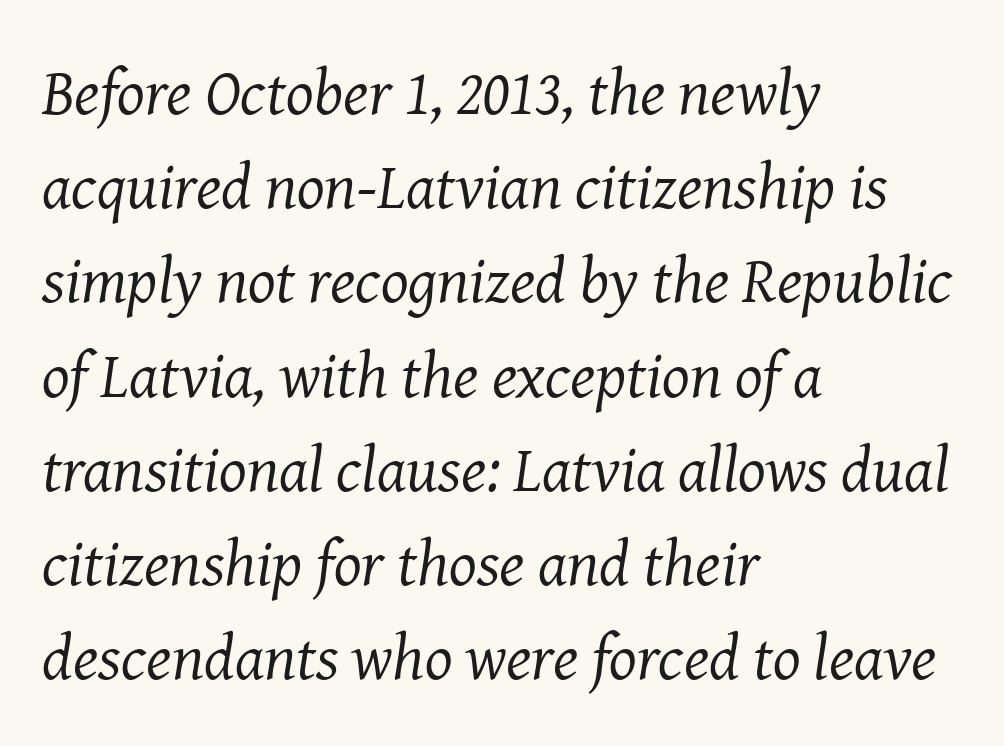
Q: Is the text bold? A: No.
Q: Is the text italic (slanted)? A: Yes, it leans right by about 8 degrees.
Q: Is the typeface a serif or a sans-serif typeface? A: Serif.
Q: Is the text underlined? A: No.
Q: How is the paragraph aligned? A: Left-aligned.
Q: Is the spacing between letters normal or unusually wide? A: Normal.
Q: Is the spacing between lines tight, normal or loose? A: Normal.
Q: Width (condensed, normal, or wide)? A: Normal.
Q: Stroke contrast? A: Medium.
Q: x-height? A: Medium.
Q: Monospaced? A: No.
